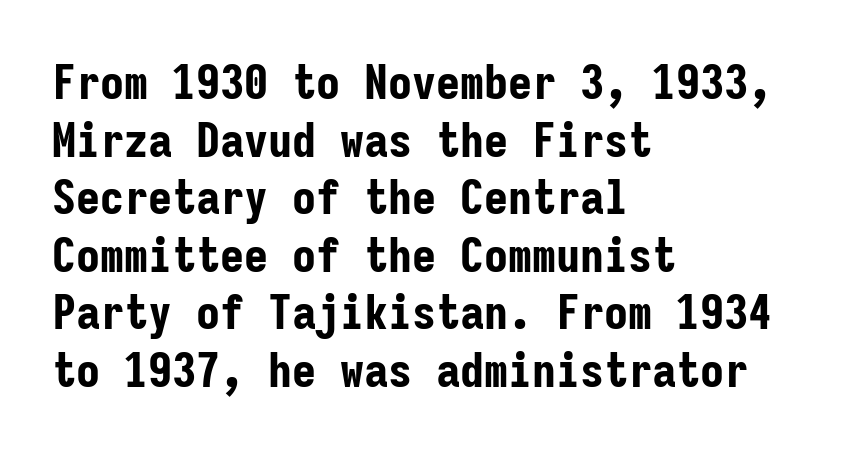
Q: Is the text bold? A: Yes.
Q: Is the text italic (slanted)? A: No, it is upright.
Q: Is the typeface a serif or a sans-serif typeface? A: Sans-serif.
Q: Is the text underlined? A: No.
Q: How is the paragraph aligned? A: Left-aligned.
Q: Is the spacing between letters normal or unusually wide? A: Normal.
Q: Width (condensed, normal, or wide)? A: Condensed.
Q: Stroke contrast? A: Low.
Q: x-height? A: Medium.
Q: Monospaced? A: Yes.
